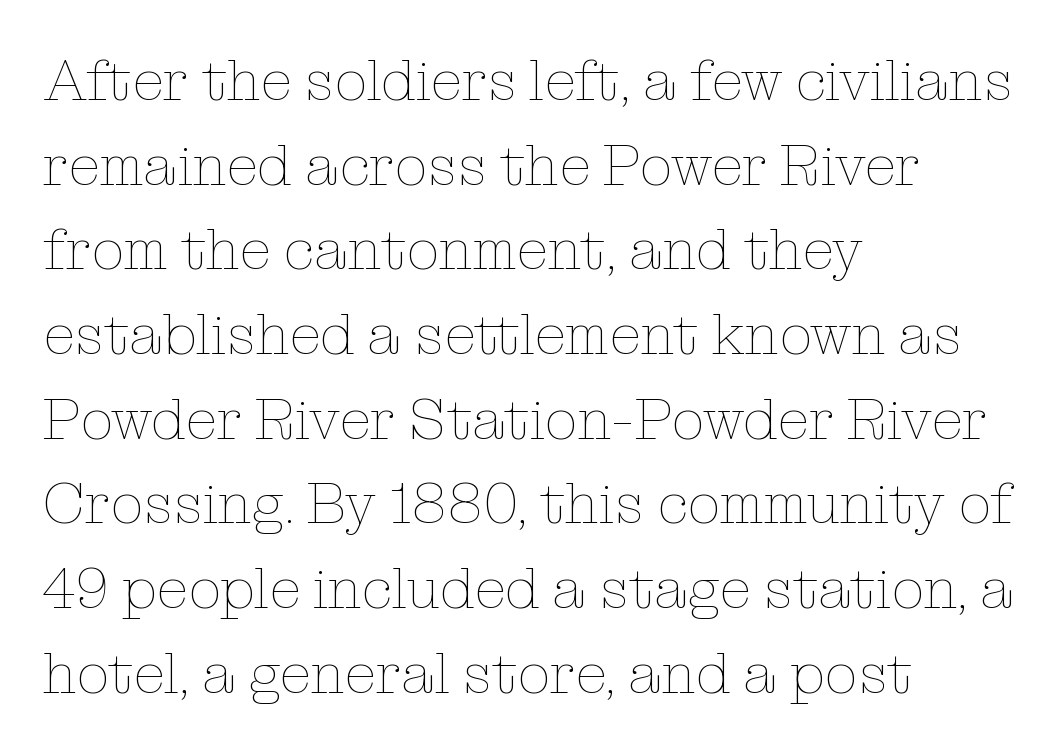
Q: Is the text bold? A: No.
Q: Is the text italic (slanted)? A: No, it is upright.
Q: Is the text underlined? A: No.
Q: How is the paragraph aligned? A: Left-aligned.
Q: Is the spacing between letters normal or unusually wide? A: Normal.
Q: Is the spacing between lines tight, normal or loose? A: Normal.
Q: Width (condensed, normal, or wide)? A: Normal.
Q: Stroke contrast? A: Low.
Q: x-height? A: Medium.
Q: Monospaced? A: No.
